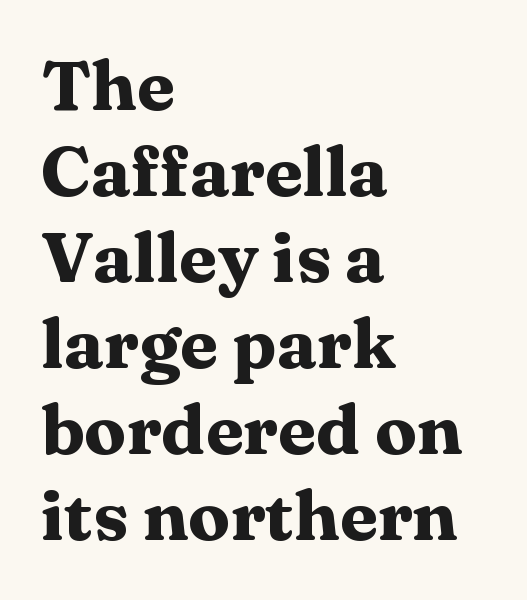
The image shows 70 px heavy, wide serif type, upright; set left-aligned, line spacing 1.23x, normal letter spacing, not underlined; medium stroke contrast and a medium x-height.
